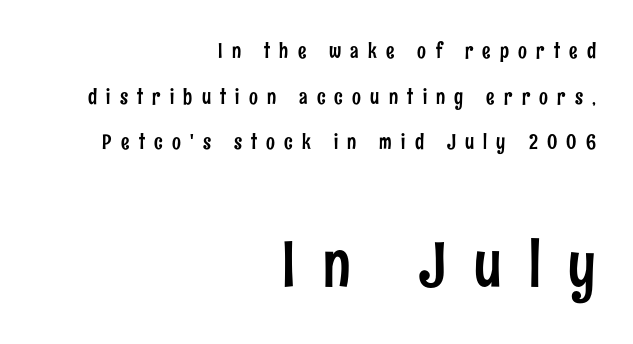
The image shows 63 px condensed sans-serif type, upright; set right-aligned, loose line spacing (2.17x), unusually wide letter spacing (+0.44 em), not underlined; the second (bottom) block is 3.0x larger; low stroke contrast and a medium x-height.
